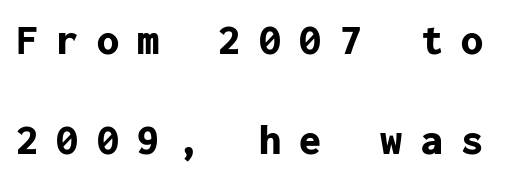
The image shows 44 px bold sans-serif type, upright, monospaced; set loose line spacing (2.27x), unusually wide letter spacing (+0.42 em), not underlined; low stroke contrast and a medium x-height.
